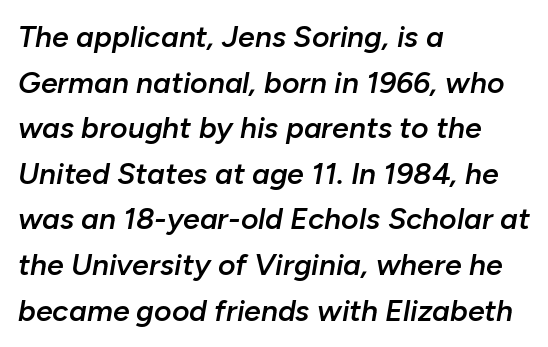
Q: Is the text bold? A: Semi-bold.
Q: Is the text italic (slanted)? A: Yes, it leans right by about 10 degrees.
Q: Is the text underlined? A: No.
Q: How is the paragraph aligned? A: Left-aligned.
Q: Is the spacing between letters normal or unusually wide? A: Normal.
Q: Is the spacing between lines tight, normal or loose? A: Normal.
Q: Width (condensed, normal, or wide)? A: Normal.
Q: Stroke contrast? A: Low.
Q: x-height? A: Medium.
Q: Monospaced? A: No.
